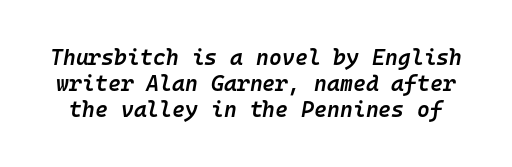
Q: Is the text bold? A: Semi-bold.
Q: Is the text italic (slanted)? A: Yes, it leans right by about 10 degrees.
Q: Is the text underlined? A: No.
Q: Is the spacing between letters normal or unusually wide? A: Normal.
